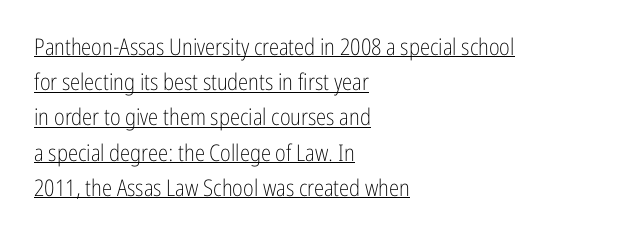
When letters stand straight like this, we call the style roman or upright. The cut favours lightness, reaching ordinary text weight at its darkest. Has an underline been added? It has. Line beginnings align vertically; line endings do not.
